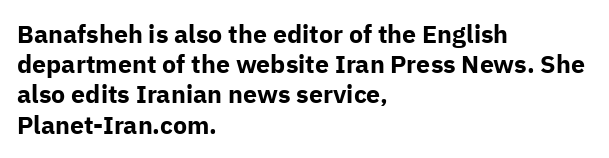
The passage shown is emphatically bold. The space directly below the letters is spotless. Tracking here is standard; glyphs follow each other at the usual distance. Where is the straight margin? On the left.
